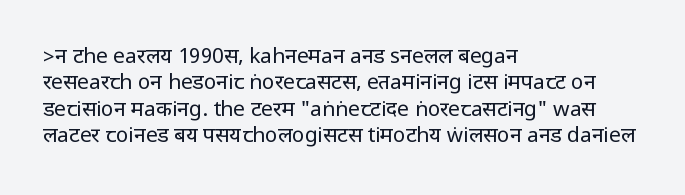
{"italic": "no", "bold": "no", "underline": "no", "align": "left", "line_spacing": "normal", "line_spacing_ratio": 1.26, "letter_spacing": "normal", "letter_spacing_em": 0.0, "glyph_px": 21}
